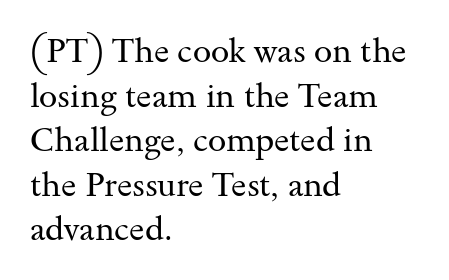
The image shows 33 px regular-weight, wide serif type, upright; set left-aligned, normal line spacing (1.35x), normal letter spacing, not underlined; medium stroke contrast and a small x-height.
